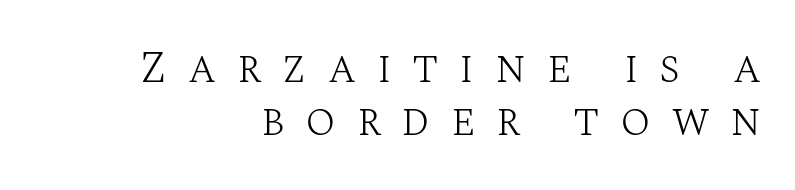
The image shows 45 px light serif type, upright; set right-aligned, line spacing 1.17x, unusually wide letter spacing (+0.46 em), not underlined; medium stroke contrast and a large x-height.
